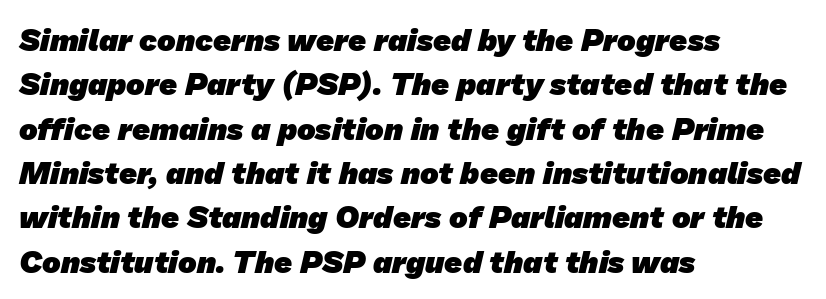
Spacing verdict: proportional, widths tailored to each character. Stroke terminals: plain, sans-serif. Look at the stroke-to-counter ratio: heavy, a bold. These lines are set flush left with a ragged right edge. Lines of text with bare space underneath. The space between consecutive lines is moderate.
